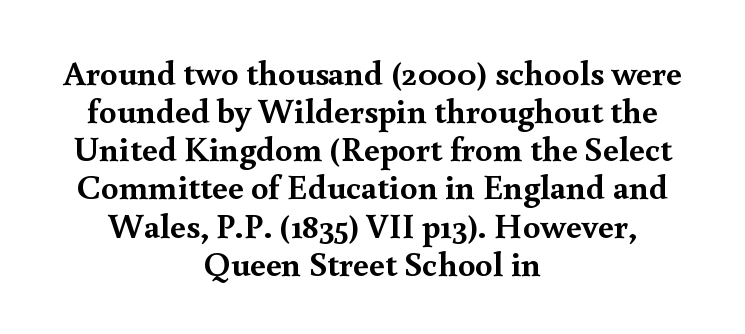
Is this a fixed-width face? No — the glyphs have proportional, varying widths. Upright lettering throughout. Serif or sans? Serif — the stroke terminals have little feet. Glyph-to-glyph distance matches everyday printed text.
